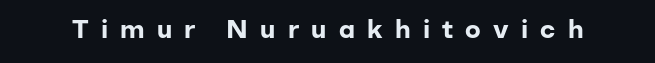
{"italic": "no", "bold": "yes", "underline": "no", "letter_spacing": "wide", "letter_spacing_em": 0.47, "glyph_px": 26}
